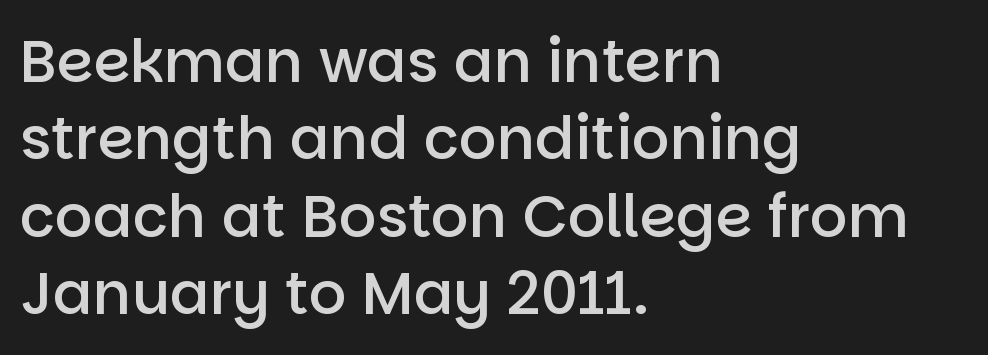
The image shows 59 px semibold sans-serif type, upright; set left-aligned, normal line spacing (1.31x), normal letter spacing, not underlined; low stroke contrast and a large x-height.
